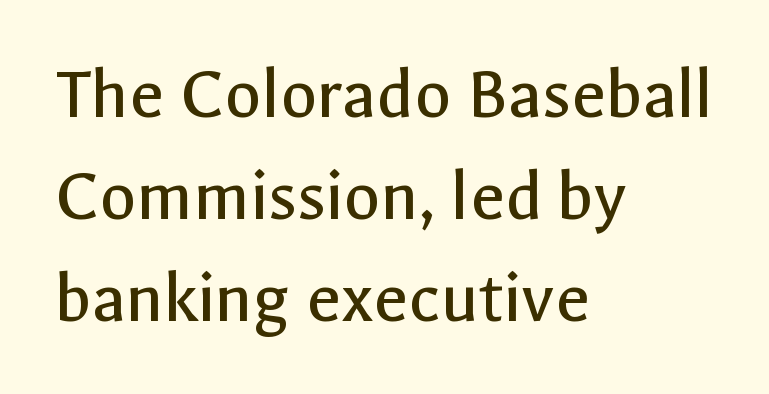
The image shows 75 px regular-weight sans-serif type, upright; set left-aligned, normal line spacing (1.36x), normal letter spacing, not underlined; a medium x-height.
